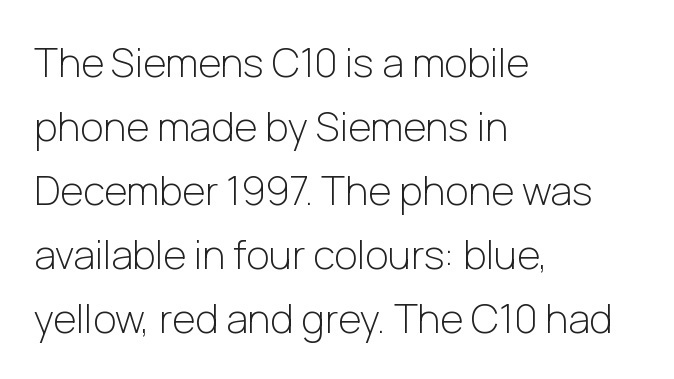
Q: Is the text bold? A: No.
Q: Is the text italic (slanted)? A: No, it is upright.
Q: Is the typeface a serif or a sans-serif typeface? A: Sans-serif.
Q: Is the text underlined? A: No.
Q: How is the paragraph aligned? A: Left-aligned.
Q: Is the spacing between letters normal or unusually wide? A: Normal.
Q: Is the spacing between lines tight, normal or loose? A: Normal.
Q: Width (condensed, normal, or wide)? A: Normal.
Q: Stroke contrast? A: Low.
Q: x-height? A: Medium.
Q: Monospaced? A: No.
